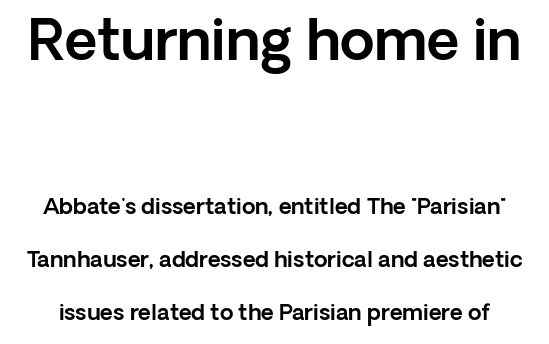
The image shows 56 px sans-serif type, upright; set loose line spacing (2.4x), normal letter spacing, not underlined; the first (top) block is 2.55x larger; a medium x-height.
